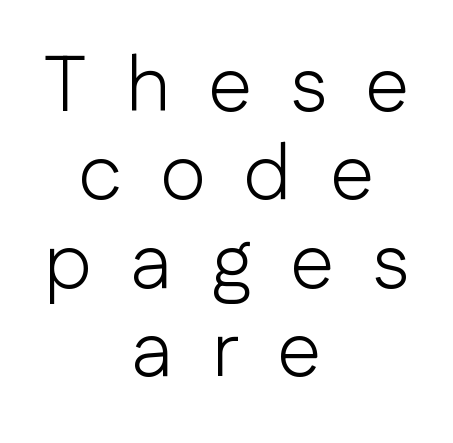
{"serif": "no", "italic": "no", "bold": "no", "weight": "light", "width": "normal", "stroke_contrast": "low", "x_height": "medium", "monospaced": "no", "underline": "no", "align": "center", "line_spacing": "tight", "line_spacing_ratio": 1.12, "letter_spacing": "wide", "letter_spacing_em": 0.49, "glyph_px": 79}
